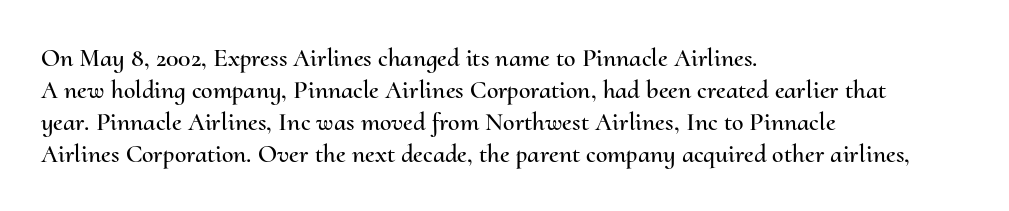
Q: Is the text italic (slanted)? A: No, it is upright.
Q: Is the text underlined? A: No.
Q: How is the paragraph aligned? A: Left-aligned.
Q: Is the spacing between letters normal or unusually wide? A: Normal.
